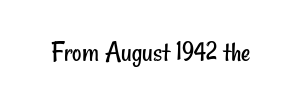
Spacing verdict: proportional, widths tailored to each character. These lines keep a tight, regular rhythm from letter to letter. The face looks like a standard text weight, possibly lighter. The passage shown is not underscored anywhere.
